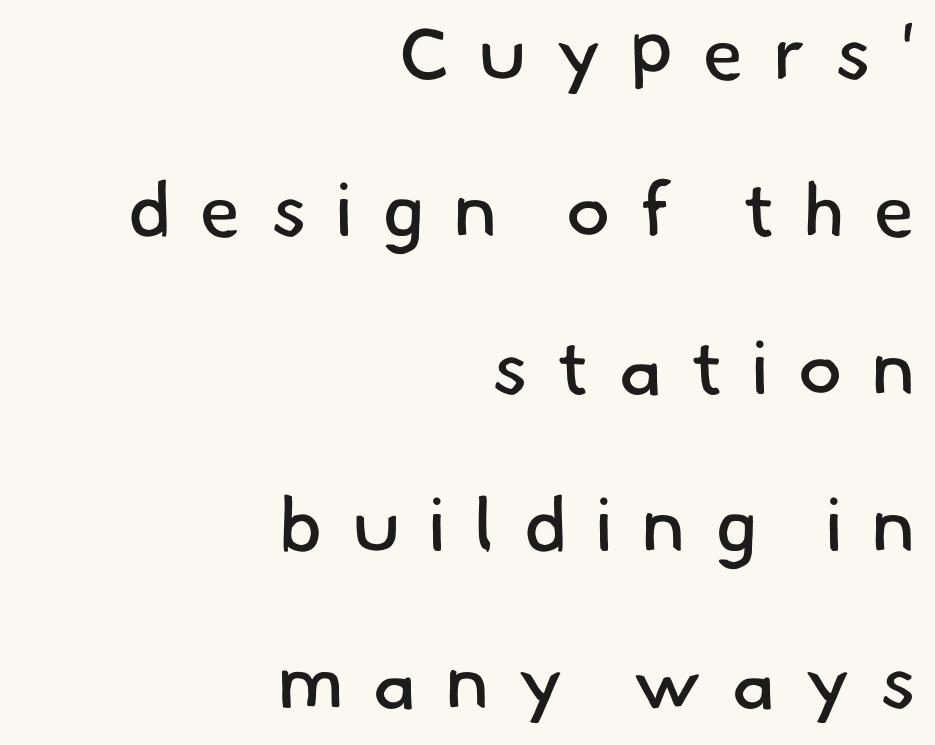
Q: Is the text bold? A: No.
Q: Is the typeface a serif or a sans-serif typeface? A: Sans-serif.
Q: Is the text underlined? A: No.
Q: How is the paragraph aligned? A: Right-aligned.
Q: Is the spacing between letters normal or unusually wide? A: Unusually wide.
Q: Is the spacing between lines tight, normal or loose? A: Loose.
Q: Width (condensed, normal, or wide)? A: Normal.
Q: Stroke contrast? A: Low.
Q: x-height? A: Small.
Q: Monospaced? A: No.
